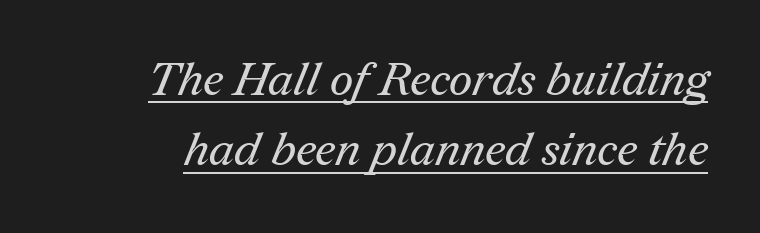
Q: Is the text bold? A: No.
Q: Is the typeface a serif or a sans-serif typeface? A: Serif.
Q: Is the text underlined? A: Yes.
Q: Is the spacing between letters normal or unusually wide? A: Normal.
Q: Is the spacing between lines tight, normal or loose? A: Normal.
Q: Width (condensed, normal, or wide)? A: Normal.
Q: Stroke contrast? A: Medium.
Q: x-height? A: Medium.
Q: Monospaced? A: No.
